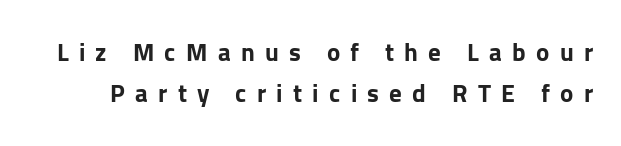
Designer's note — italics off, roman on. Compared with an ordinary text face, these strokes are far heavier — a full bold. There is plenty of visible air inserted between adjacent glyphs. The lines sit at an ordinary, default distance from one another. The baseline area is clear.
